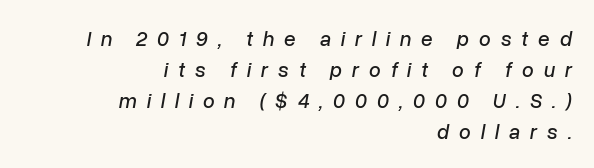
The image shows 21 px text type, italic (leaning right); set right-aligned, normal line spacing (1.47x), unusually wide letter spacing (+0.47 em), not underlined.
